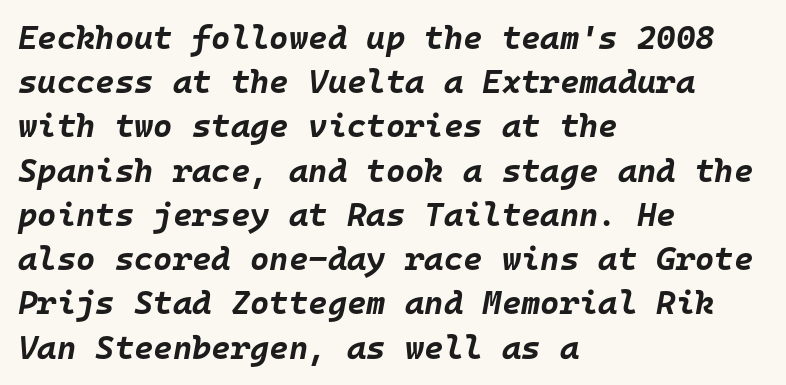
{"italic": "yes", "lean": "right", "slant_degrees": 10, "bold": "yes", "weight": "bold", "width": "normal", "stroke_contrast": "low", "x_height": "large", "monospaced": "yes", "underline": "no", "align": "left", "line_spacing": "normal", "line_spacing_ratio": 1.34, "letter_spacing": "normal", "letter_spacing_em": 0.0, "glyph_px": 33}
